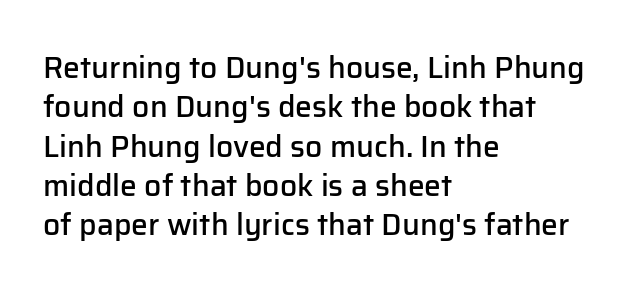
{"serif": "no", "italic": "no", "bold": "semi", "weight": "semibold", "width": "normal", "stroke_contrast": "low", "x_height": "medium", "monospaced": "no", "underline": "no", "align": "left", "line_spacing": "normal", "line_spacing_ratio": 1.31, "letter_spacing": "normal", "letter_spacing_em": 0.0, "glyph_px": 30}
